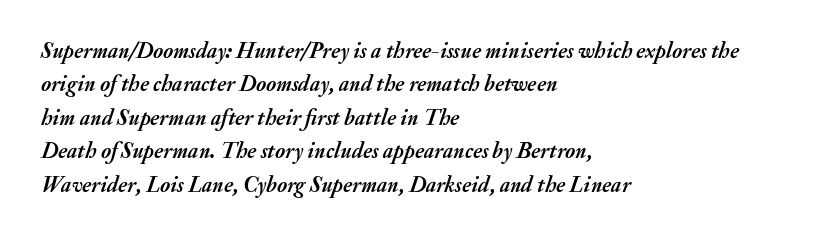
{"italic": "yes", "lean": "right", "slant_degrees": 20, "bold": "yes", "underline": "no", "align": "left", "line_spacing": "normal", "line_spacing_ratio": 1.52, "letter_spacing": "normal", "letter_spacing_em": 0.0, "glyph_px": 22}
